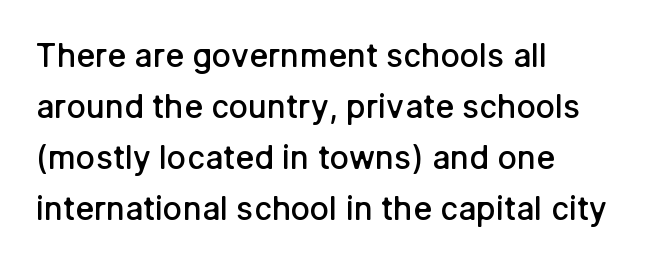
Q: Is the text bold? A: Semi-bold.
Q: Is the text italic (slanted)? A: No, it is upright.
Q: Is the typeface a serif or a sans-serif typeface? A: Sans-serif.
Q: Is the text underlined? A: No.
Q: How is the paragraph aligned? A: Left-aligned.
Q: Is the spacing between letters normal or unusually wide? A: Normal.
Q: Is the spacing between lines tight, normal or loose? A: Normal.
Q: Width (condensed, normal, or wide)? A: Normal.
Q: Stroke contrast? A: Low.
Q: x-height? A: Medium.
Q: Monospaced? A: No.
